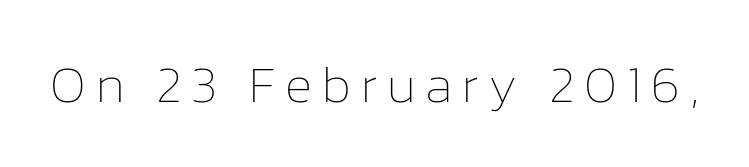
The image shows 52 px thin type, upright; set not underlined; low stroke contrast and a medium x-height.
